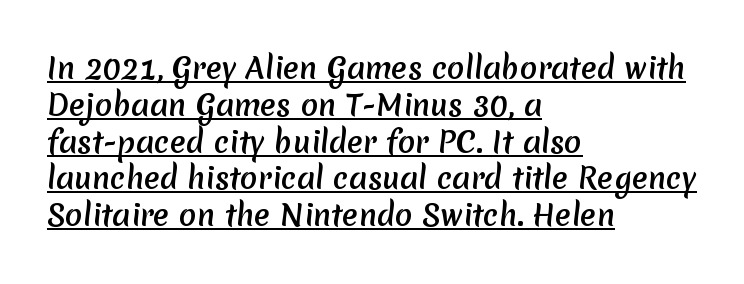
Q: Is the typeface a serif or a sans-serif typeface? A: Sans-serif.
Q: Is the text underlined? A: Yes.
Q: How is the paragraph aligned? A: Left-aligned.
Q: Is the spacing between letters normal or unusually wide? A: Normal.
Q: Is the spacing between lines tight, normal or loose? A: Normal.
Q: Width (condensed, normal, or wide)? A: Normal.
Q: Stroke contrast? A: Medium.
Q: x-height? A: Medium.
Q: Monospaced? A: No.
